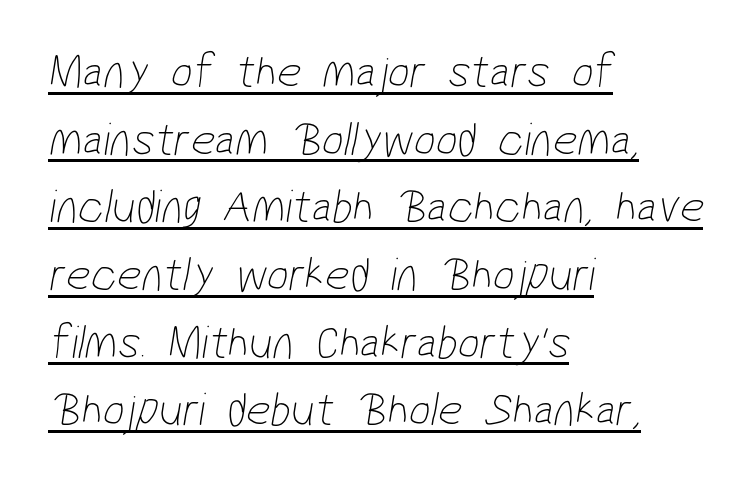
{"serif": "no", "bold": "no", "weight": "thin", "width": "condensed", "stroke_contrast": "low", "x_height": "medium", "monospaced": "no", "underline": "yes", "align": "left", "line_spacing": "normal", "line_spacing_ratio": 1.41, "letter_spacing": "normal", "letter_spacing_em": 0.0, "glyph_px": 48}
